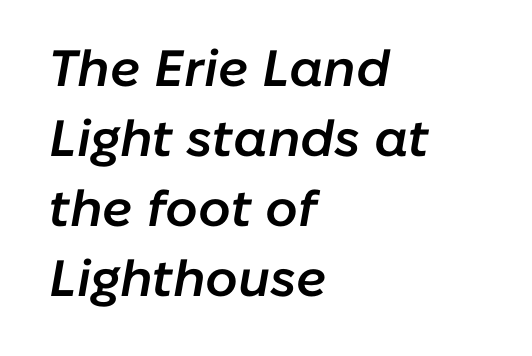
Q: Is the text bold? A: Semi-bold.
Q: Is the text italic (slanted)? A: Yes, it leans right by about 10 degrees.
Q: Is the text underlined? A: No.
Q: How is the paragraph aligned? A: Left-aligned.
Q: Is the spacing between letters normal or unusually wide? A: Normal.
Q: Is the spacing between lines tight, normal or loose? A: Normal.
Q: Width (condensed, normal, or wide)? A: Normal.
Q: Stroke contrast? A: Low.
Q: x-height? A: Medium.
Q: Monospaced? A: No.
